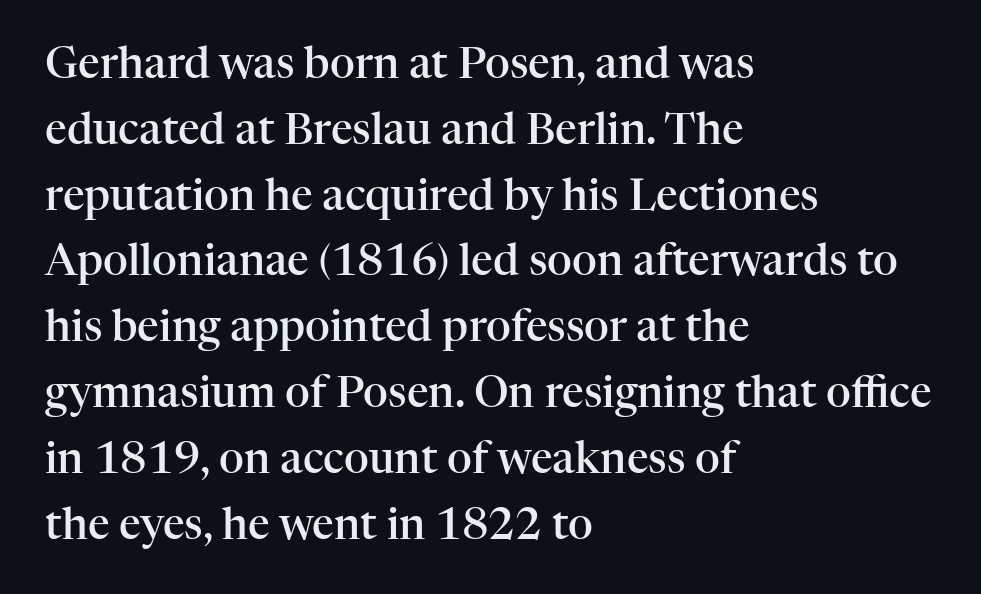
Q: Is the text bold? A: Semi-bold.
Q: Is the text italic (slanted)? A: No, it is upright.
Q: Is the typeface a serif or a sans-serif typeface? A: Serif.
Q: Is the text underlined? A: No.
Q: How is the paragraph aligned? A: Left-aligned.
Q: Is the spacing between letters normal or unusually wide? A: Normal.
Q: Is the spacing between lines tight, normal or loose? A: Normal.
Q: Width (condensed, normal, or wide)? A: Normal.
Q: Stroke contrast? A: High.
Q: x-height? A: Medium.
Q: Monospaced? A: No.
